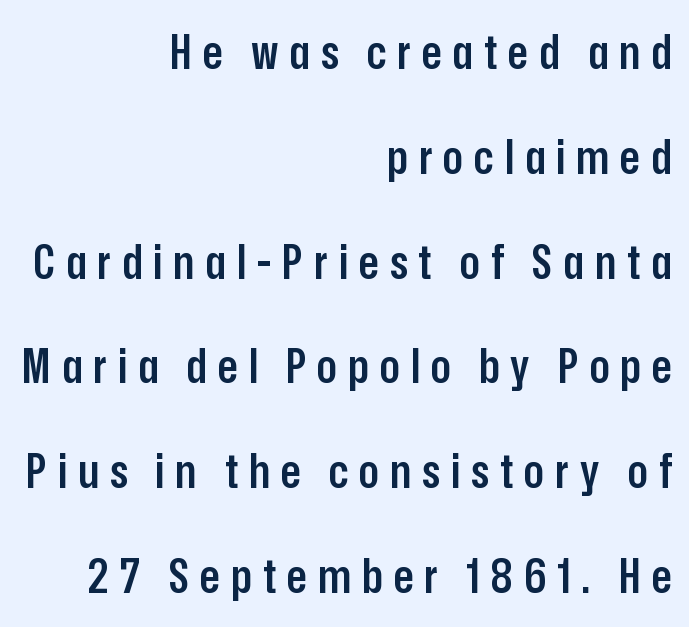
Casual observation: everything's shoved over to the right. A bit beefed up — I'd call it semibold rather than bold. Proportional: the letters do not fall into vertical columns. The rendering inserts visible extra space after every character. What kind of face is this? One without serifs — a sans.
